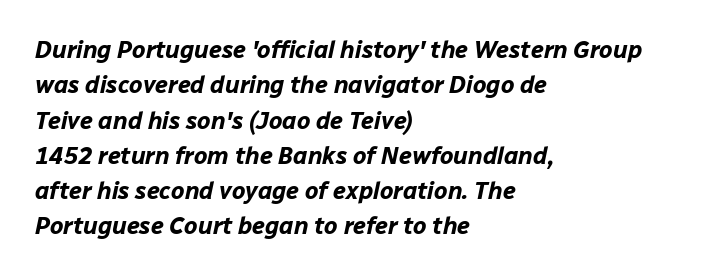
Q: Is the text bold? A: Yes.
Q: Is the text italic (slanted)? A: Yes, it leans right by about 12 degrees.
Q: Is the text underlined? A: No.
Q: How is the paragraph aligned? A: Left-aligned.
Q: Is the spacing between letters normal or unusually wide? A: Normal.
Q: Is the spacing between lines tight, normal or loose? A: Normal.
